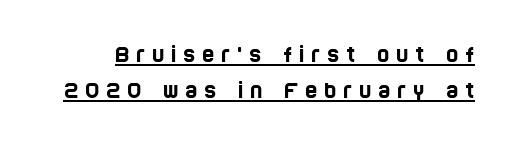
Q: Is the text underlined? A: Yes.
Q: Is the spacing between letters normal or unusually wide? A: Unusually wide.
Q: Is the spacing between lines tight, normal or loose? A: Normal.
